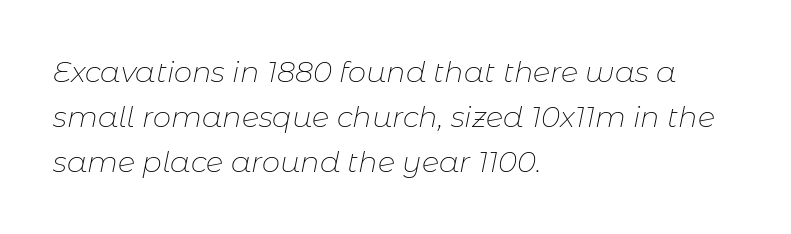
{"italic": "yes", "lean": "right", "slant_degrees": 11, "bold": "no", "weight": "thin", "width": "normal", "stroke_contrast": "low", "x_height": "medium", "monospaced": "no", "underline": "no", "align": "left", "line_spacing": "normal", "line_spacing_ratio": 1.56, "letter_spacing": "normal", "letter_spacing_em": 0.0, "glyph_px": 29}
